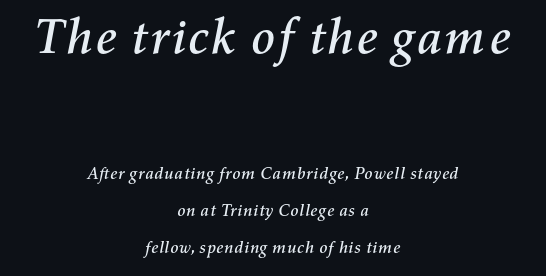
Q: Is the text italic (slanted)? A: Yes, it leans right by about 11 degrees.
Q: Is the text underlined? A: No.
Q: How is the paragraph aligned? A: Centered.
Q: Is the spacing between letters normal or unusually wide? A: Normal.
Q: Is the spacing between lines tight, normal or loose? A: Loose.
Q: Which block of text is set in a larger size, the first (top) or the second (bottom)? A: The first (top) one.
Q: Width (condensed, normal, or wide)? A: Normal.
Q: Stroke contrast? A: Medium.
Q: x-height? A: Medium.
Q: Monospaced? A: No.
